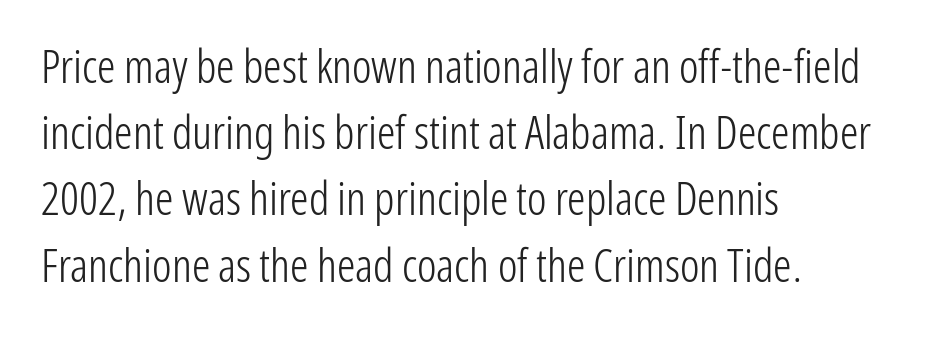
{"serif": "no", "italic": "no", "bold": "no", "weight": "light", "width": "condensed", "stroke_contrast": "low", "x_height": "medium", "monospaced": "no", "underline": "no", "align": "left", "line_spacing": "normal", "line_spacing_ratio": 1.44, "letter_spacing": "normal", "letter_spacing_em": 0.0, "glyph_px": 46}
